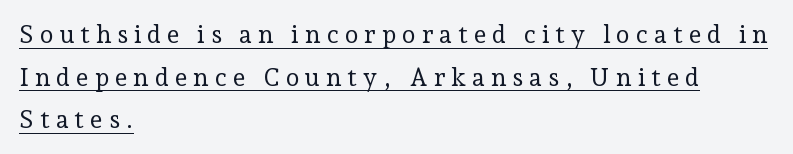
{"italic": "no", "bold": "no", "underline": "yes", "align": "left", "line_spacing_ratio": 1.71, "letter_spacing": "wide", "letter_spacing_em": 0.24, "glyph_px": 25}
